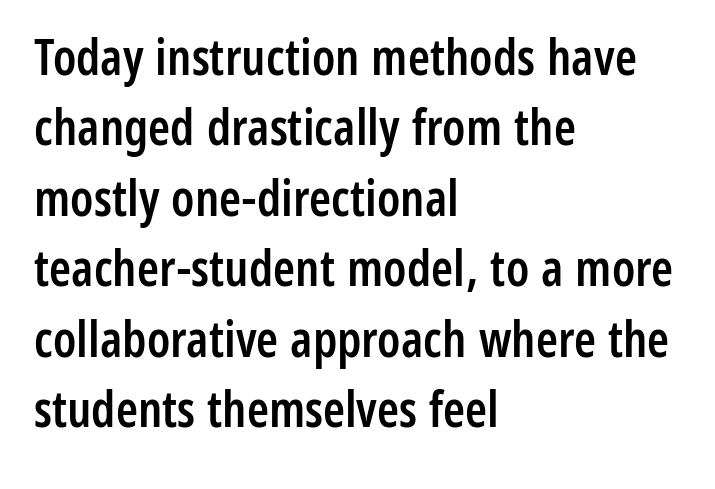
{"serif": "no", "italic": "no", "bold": "semi", "weight": "semibold", "width": "condensed", "stroke_contrast": "low", "x_height": "medium", "monospaced": "no", "underline": "no", "align": "left", "line_spacing": "normal", "line_spacing_ratio": 1.41, "letter_spacing": "normal", "letter_spacing_em": 0.0, "glyph_px": 50}
